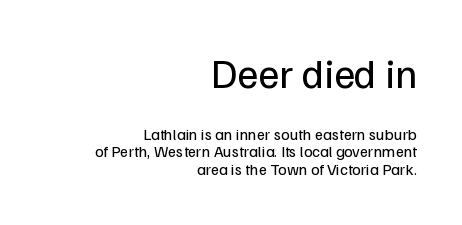
The image shows 41 px regular-weight sans-serif type, upright; set right-aligned, tight line spacing (1.1x), normal letter spacing, not underlined; the first (top) block is 2.56x larger; low stroke contrast and a medium x-height.
